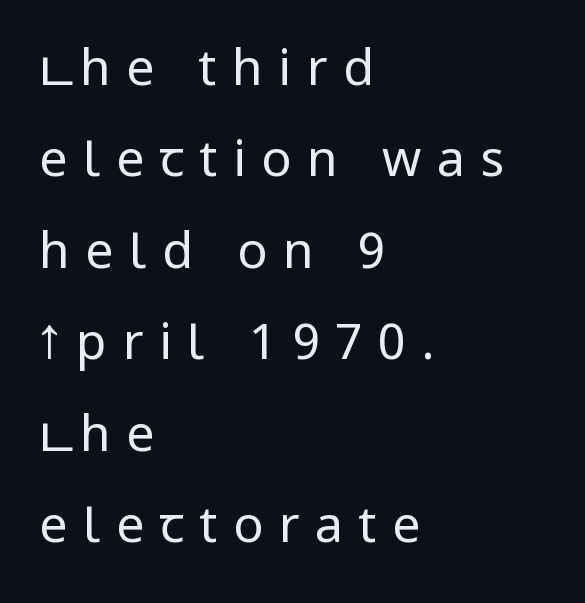
This rendering employs a face without finishing strokes, i.e., a sans-serif. Beneath every word, the page is bare. If you drew a ruler down the left edge, every line would touch it. This rendering widens character spacing well past its baseline value.
